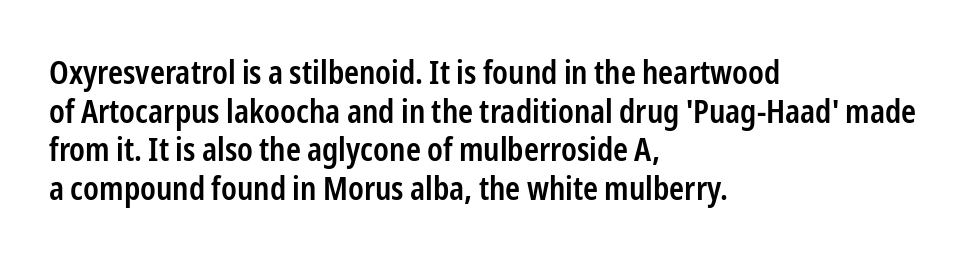
The image shows 32 px semibold, condensed sans-serif type, upright; set left-aligned, line spacing 1.21x, normal letter spacing, not underlined; low stroke contrast and a medium x-height.
